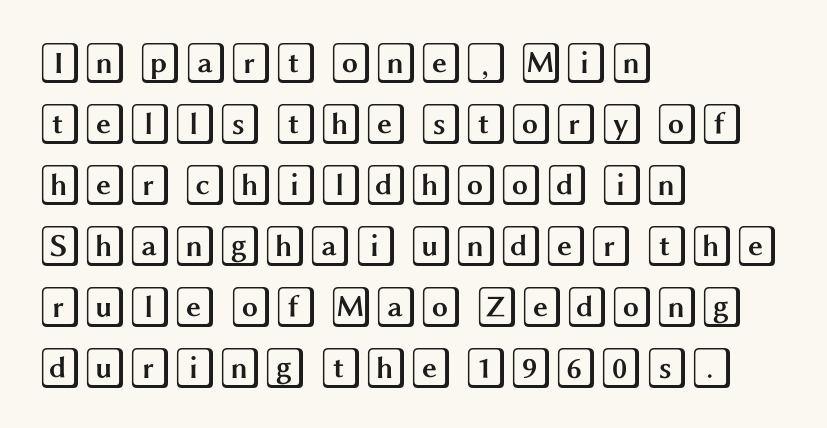
The image shows 41 px wide type, upright; set left-aligned, normal line spacing (1.49x), normal letter spacing, not underlined; a large x-height.
